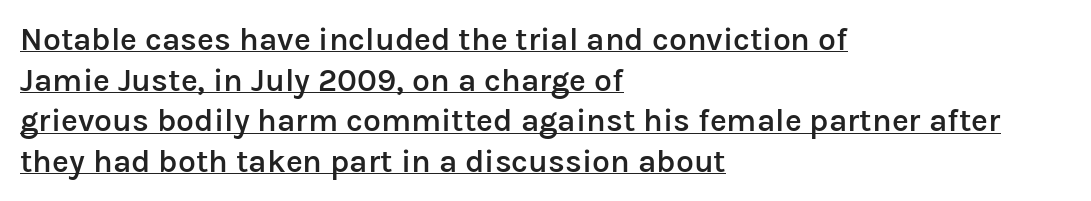
Q: Is the text bold? A: Semi-bold.
Q: Is the text italic (slanted)? A: No, it is upright.
Q: Is the typeface a serif or a sans-serif typeface? A: Sans-serif.
Q: Is the text underlined? A: Yes.
Q: How is the paragraph aligned? A: Left-aligned.
Q: Is the spacing between letters normal or unusually wide? A: Normal.
Q: Is the spacing between lines tight, normal or loose? A: Normal.
Q: Width (condensed, normal, or wide)? A: Normal.
Q: Stroke contrast? A: Low.
Q: x-height? A: Medium.
Q: Monospaced? A: No.
